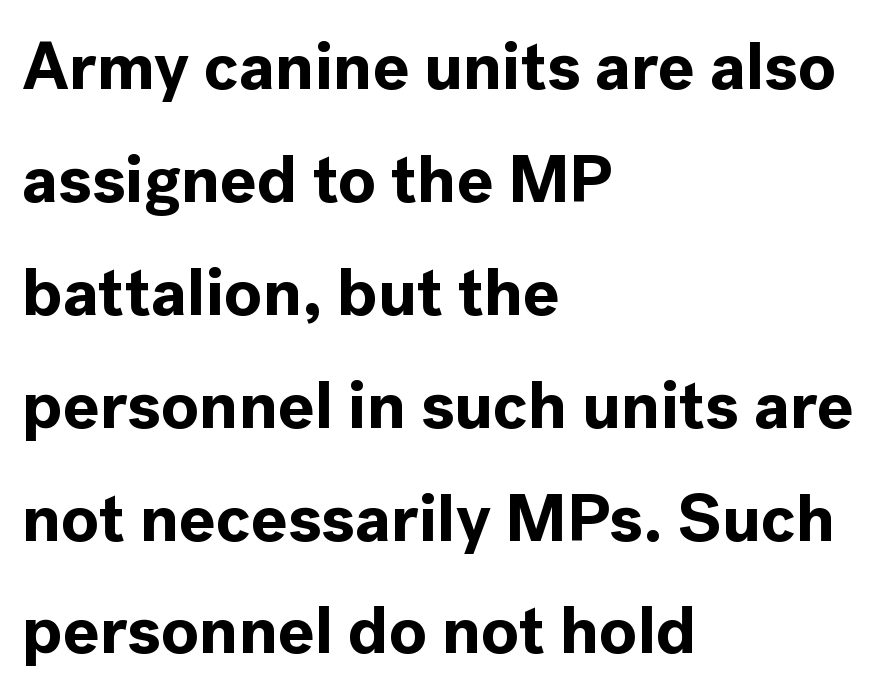
The image shows 68 px bold sans-serif type, upright; set left-aligned, normal line spacing (1.66x), normal letter spacing, not underlined; a medium x-height.
